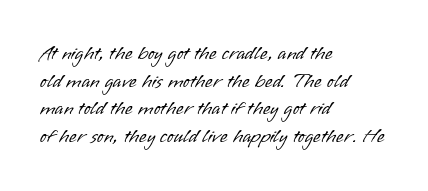
{"bold": "no", "underline": "no", "align": "left", "line_spacing": "normal", "line_spacing_ratio": 1.38, "letter_spacing": "normal", "letter_spacing_em": 0.0, "glyph_px": 20}
